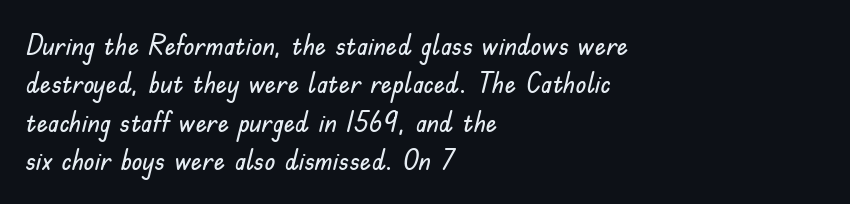
The image shows 28 px sans-serif type; set left-aligned, normal line spacing (1.37x), normal letter spacing, not underlined; low stroke contrast and a small x-height.
